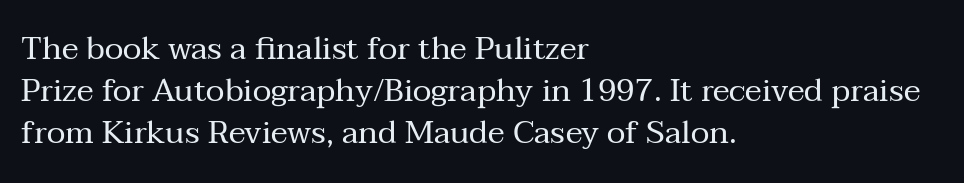
Q: Is the text bold? A: No.
Q: Is the text italic (slanted)? A: No, it is upright.
Q: Is the typeface a serif or a sans-serif typeface? A: Serif.
Q: Is the text underlined? A: No.
Q: How is the paragraph aligned? A: Left-aligned.
Q: Is the spacing between letters normal or unusually wide? A: Normal.
Q: Is the spacing between lines tight, normal or loose? A: Normal.
Q: Width (condensed, normal, or wide)? A: Normal.
Q: Stroke contrast? A: Medium.
Q: x-height? A: Medium.
Q: Monospaced? A: No.
